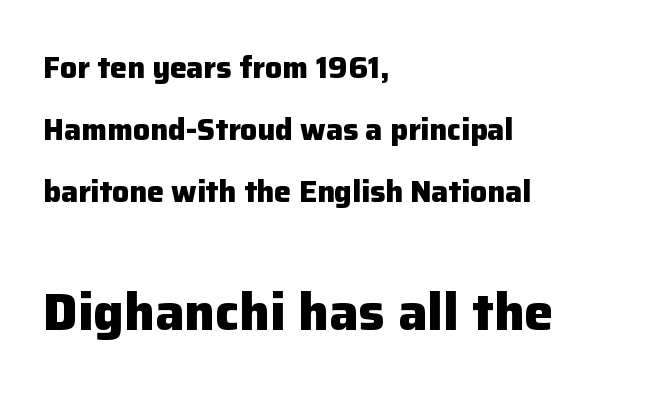
Between one letter and the next there's only the usual sliver of space. These lines carry a lot of weight — the face is fully bold. A student would notice the bottom passage is typeset larger than what precedes it. The gap between lines stays unmarked. One glance says open: line gaps are wider than usual. All the whitespace from short lines collects on the right.
